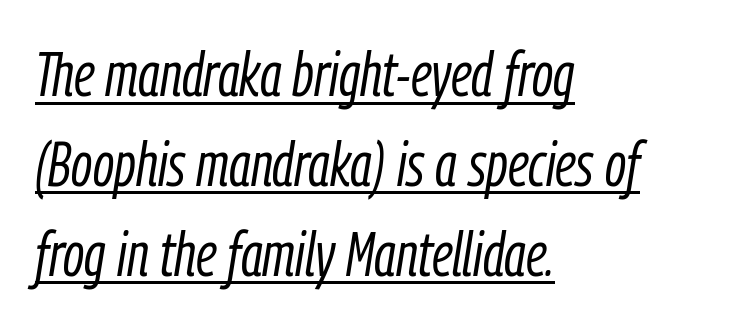
The image shows 62 px light, condensed type, italic (leaning right); set left-aligned, normal line spacing (1.45x), normal letter spacing, underlined; low stroke contrast and a medium x-height.
